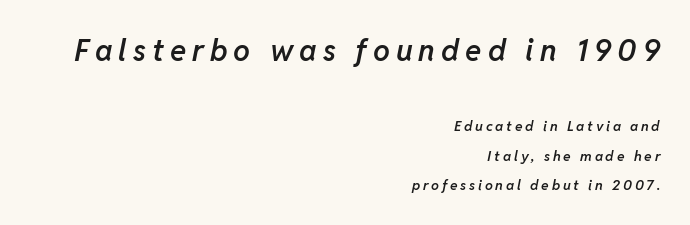
Q: Is the text bold? A: Semi-bold.
Q: Is the text italic (slanted)? A: Yes, it leans right by about 11 degrees.
Q: Is the text underlined? A: No.
Q: How is the paragraph aligned? A: Right-aligned.
Q: Is the spacing between letters normal or unusually wide? A: Unusually wide.
Q: Is the spacing between lines tight, normal or loose? A: Loose.
Q: Which block of text is set in a larger size, the first (top) or the second (bottom)? A: The first (top) one.
Q: Width (condensed, normal, or wide)? A: Normal.
Q: Stroke contrast? A: Low.
Q: x-height? A: Medium.
Q: Monospaced? A: No.
